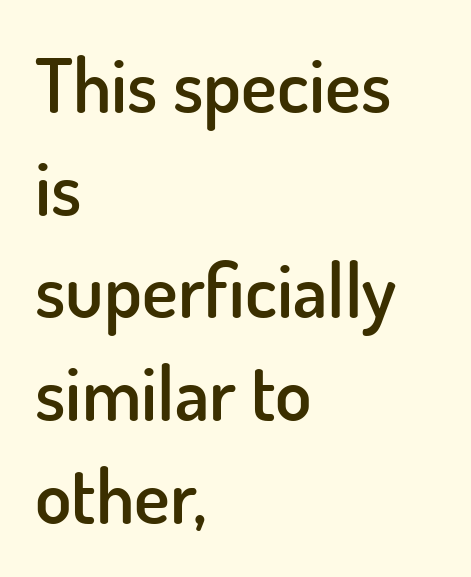
Left-aligned paragraph, ragged on the right. You could not count columns in this text — the font is proportionally spaced. You can tell from the bare stems that sans-serif type was used. Reading down the column, the eye jumps a familiar distance to each next line. The type sits square on the baseline with zero lean.
